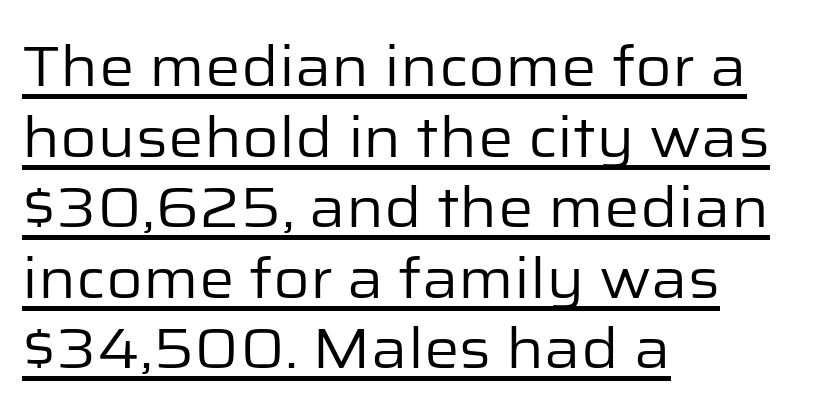
{"serif": "no", "italic": "no", "bold": "no", "weight": "regular", "width": "normal", "stroke_contrast": "low", "x_height": "medium", "monospaced": "no", "underline": "yes", "align": "left", "line_spacing": "normal", "line_spacing_ratio": 1.26, "letter_spacing": "normal", "letter_spacing_em": 0.0, "glyph_px": 56}
